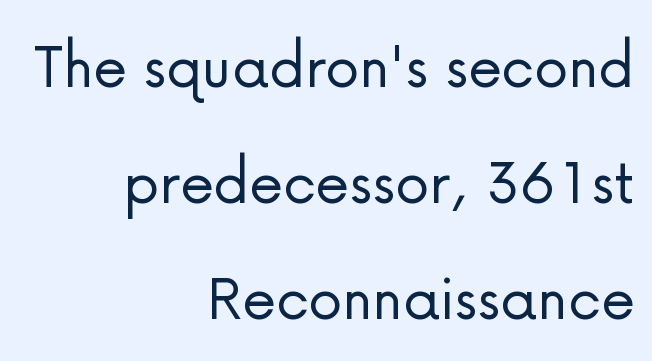
{"serif": "no", "italic": "no", "bold": "no", "weight": "light", "width": "normal", "stroke_contrast": "low", "x_height": "medium", "monospaced": "no", "underline": "no", "align": "right", "line_spacing": "normal", "line_spacing_ratio": 1.68, "letter_spacing": "normal", "letter_spacing_em": 0.0, "glyph_px": 69}
